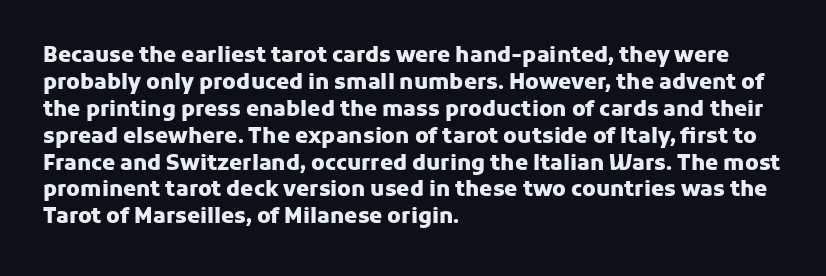
The image shows 21 px bold type, upright; set left-aligned, normal line spacing (1.28x), normal letter spacing, not underlined.
